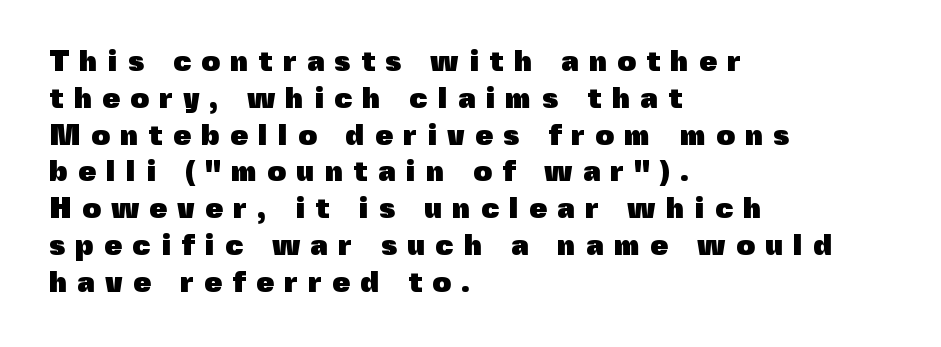
Display-style spreading of the glyphs; the letterfit is very open. The paragraph shown leans on its left margin. The string is rendered with underlining switched off. What's the leading like? Ordinary, nothing unusual. The type family on display is of the sans-serif kind. Weight: bold.
